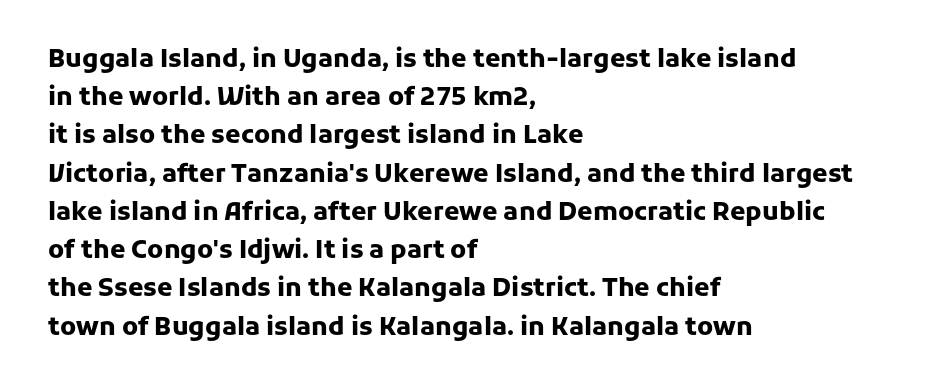
Lines of text with bare space underneath. Quick note: interline space is typical. The line texture is even and compact thanks to regular tracking. The letters stand straight up with perfectly vertical stems. I'd describe the lettering as bold — thick and assertive.
